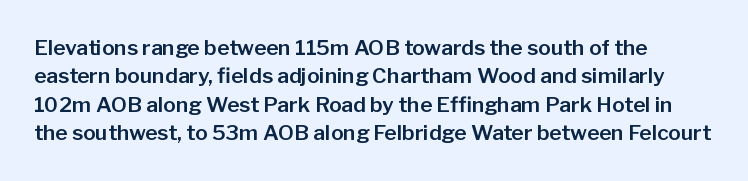
The image shows 21 px text type, upright; set normal line spacing (1.35x), normal letter spacing, not underlined.
